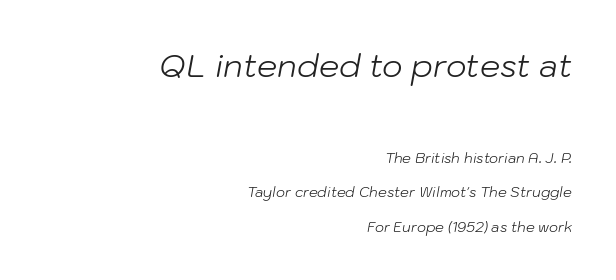
The image shows 32 px light type, italic (leaning right); set right-aligned, loose line spacing (2.45x), normal letter spacing, not underlined; the first (top) block is 2.29x larger; low stroke contrast and a medium x-height.
